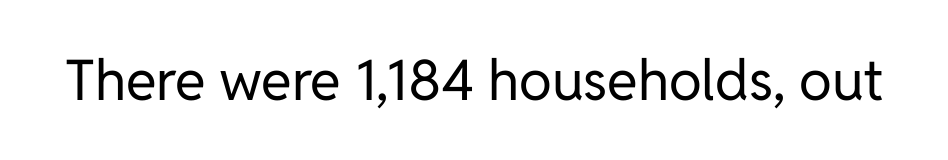
The image shows 56 px regular-weight sans-serif type, upright; set normal letter spacing, not underlined; low stroke contrast and a medium x-height.
